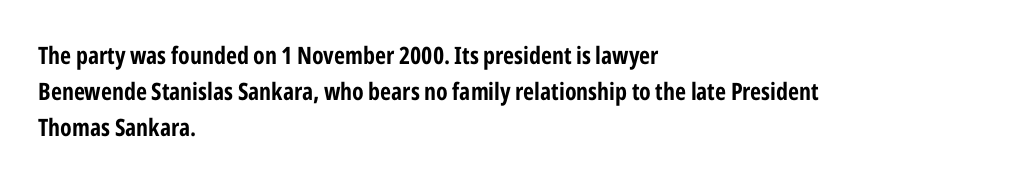
The image shows 24 px text type, upright; set left-aligned, normal line spacing (1.49x), normal letter spacing, not underlined.
